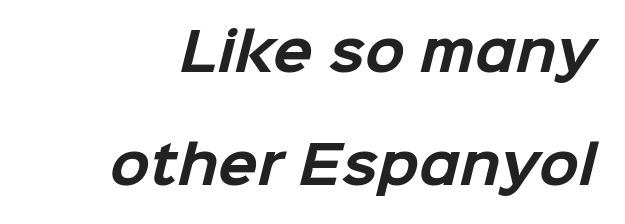
Q: Is the text bold? A: Yes.
Q: Is the typeface a serif or a sans-serif typeface? A: Sans-serif.
Q: Is the text underlined? A: No.
Q: Is the spacing between letters normal or unusually wide? A: Normal.
Q: Is the spacing between lines tight, normal or loose? A: Loose.
Q: Width (condensed, normal, or wide)? A: Normal.
Q: Stroke contrast? A: Low.
Q: x-height? A: Medium.
Q: Monospaced? A: No.
